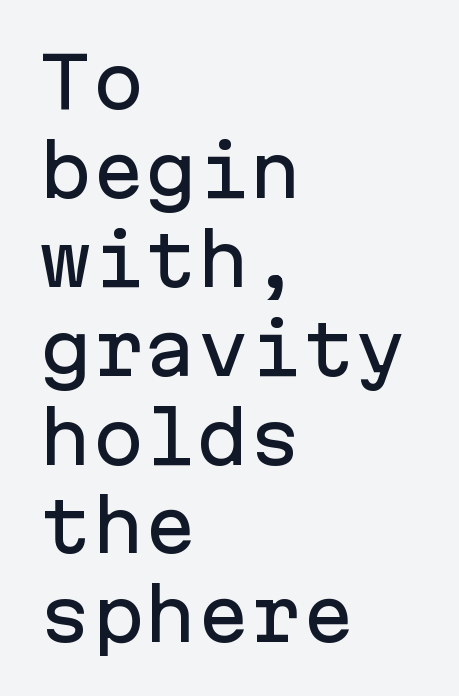
Q: Is the text italic (slanted)? A: No, it is upright.
Q: Is the typeface a serif or a sans-serif typeface? A: Sans-serif.
Q: Is the text underlined? A: No.
Q: How is the paragraph aligned? A: Left-aligned.
Q: Is the spacing between letters normal or unusually wide? A: Normal.
Q: Is the spacing between lines tight, normal or loose? A: Normal.
Q: Width (condensed, normal, or wide)? A: Normal.
Q: Stroke contrast? A: Low.
Q: x-height? A: Medium.
Q: Monospaced? A: Yes.
